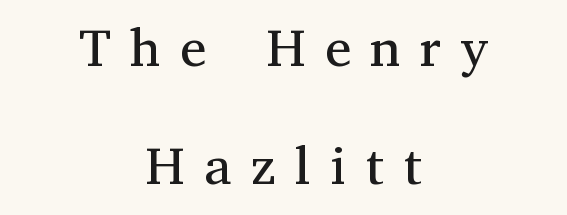
{"serif": "yes", "italic": "no", "bold": "no", "weight": "regular", "width": "normal", "stroke_contrast": "medium", "x_height": "medium", "monospaced": "no", "underline": "no", "align": "center", "line_spacing": "loose", "line_spacing_ratio": 2.22, "letter_spacing": "wide", "letter_spacing_em": 0.37, "glyph_px": 53}
